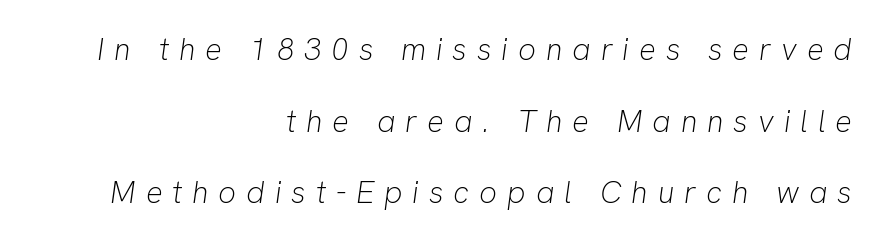
The image shows 31 px light type, italic (leaning right); set right-aligned, loose line spacing (2.31x), unusually wide letter spacing (+0.32 em), not underlined; low stroke contrast and a medium x-height.
